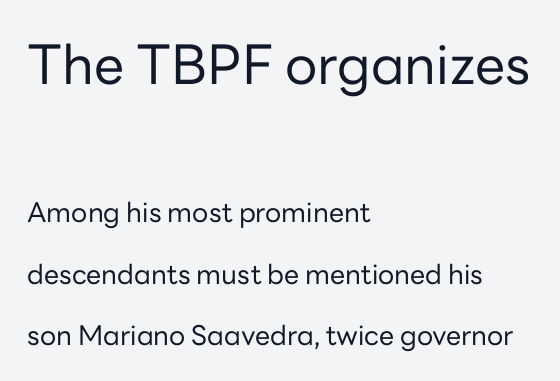
{"serif": "no", "italic": "no", "bold": "no", "weight": "regular", "width": "normal", "stroke_contrast": "low", "x_height": "medium", "monospaced": "no", "underline": "no", "align": "left", "line_spacing": "loose", "line_spacing_ratio": 2.28, "letter_spacing": "normal", "letter_spacing_em": 0.0, "larger_block": "first", "size_ratio": 2.0, "glyph_px": 54}
